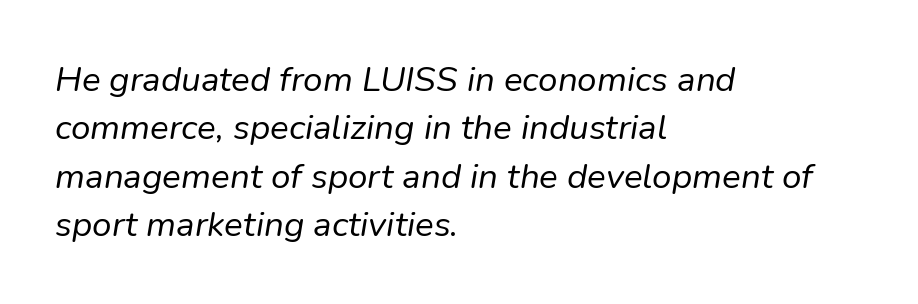
The typography opts for an oblique posture over an upright one. The face used here is proportionally spaced, like ordinary book or web type. The ragged edge is on the right, which tells us the setting is flush left. The designer left line spacing at the default. Heft: none added — not bold.
